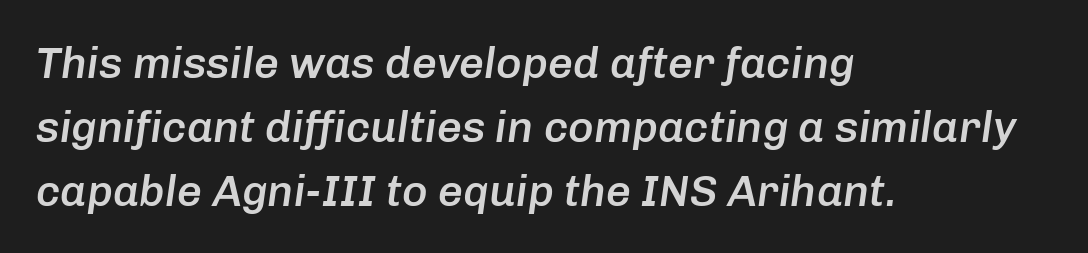
{"italic": "yes", "lean": "right", "slant_degrees": 8, "bold": "semi", "weight": "semibold", "width": "normal", "stroke_contrast": "low", "x_height": "medium", "monospaced": "no", "underline": "no", "align": "left", "line_spacing": "normal", "line_spacing_ratio": 1.45, "letter_spacing": "normal", "letter_spacing_em": 0.0, "glyph_px": 44}
